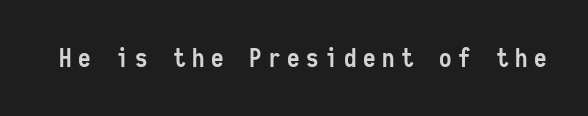
The image shows 25 px bold type, upright; set unusually wide letter spacing (+0.26 em), not underlined.
